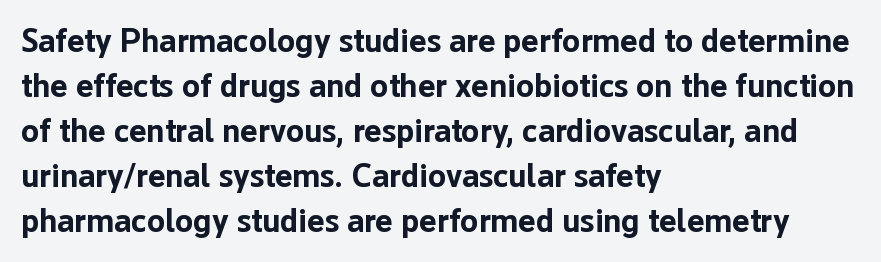
{"serif": "no", "italic": "no", "bold": "yes", "weight": "bold", "width": "normal", "stroke_contrast": "low", "x_height": "medium", "monospaced": "no", "underline": "no", "align": "left", "line_spacing": "normal", "line_spacing_ratio": 1.36, "letter_spacing": "normal", "letter_spacing_em": 0.0, "glyph_px": 33}
